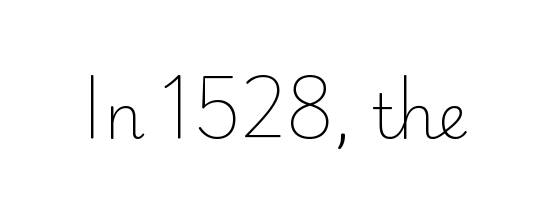
Q: Is the text bold? A: No.
Q: Is the text italic (slanted)? A: No, it is upright.
Q: Is the typeface a serif or a sans-serif typeface? A: Sans-serif.
Q: Is the text underlined? A: No.
Q: Is the spacing between letters normal or unusually wide? A: Normal.
Q: Width (condensed, normal, or wide)? A: Normal.
Q: Stroke contrast? A: Low.
Q: x-height? A: Small.
Q: Monospaced? A: No.
